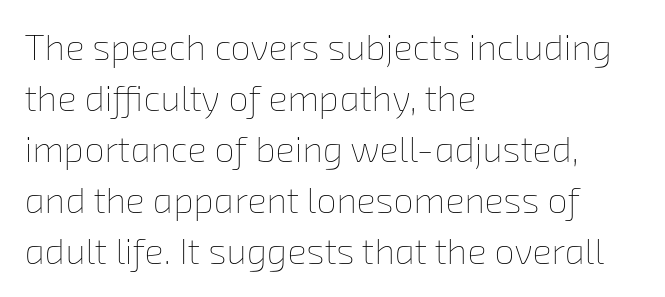
What stands out about the letter spacing? Nothing — it is the standard amount. Each letter keeps its own natural width here, so spacing adapts to shape. The weight would be labelled regular, book, light, or lighter still. Interline gaps are of average width in this sample. All the whitespace from short lines collects on the right.
